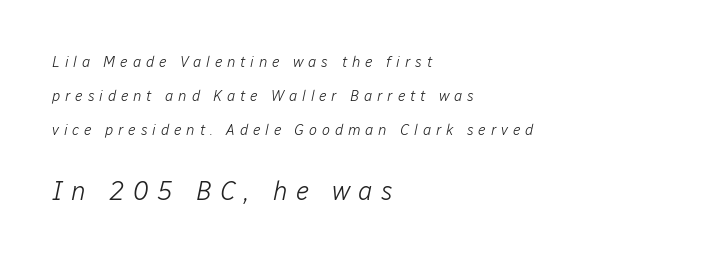
{"italic": "yes", "lean": "right", "slant_degrees": 12, "bold": "no", "underline": "no", "align": "left", "line_spacing": "loose", "line_spacing_ratio": 2.28, "letter_spacing": "wide", "letter_spacing_em": 0.32, "larger_block": "second", "size_ratio": 1.73, "glyph_px": 26}
